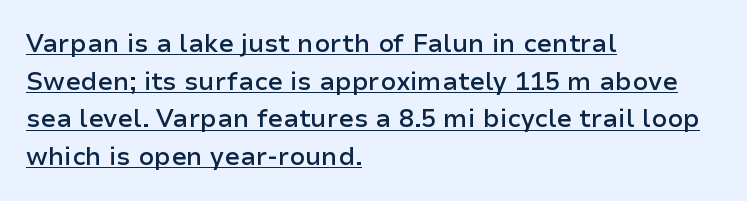
{"italic": "no", "bold": "semi", "underline": "yes", "align": "left", "line_spacing": "normal", "line_spacing_ratio": 1.51, "letter_spacing": "normal", "letter_spacing_em": 0.0, "glyph_px": 25}
